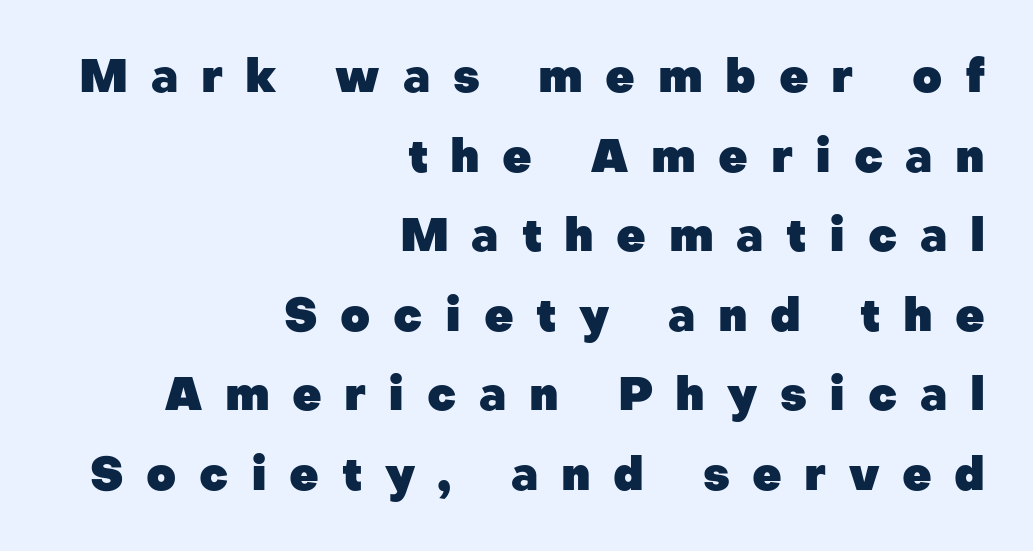
The image shows 46 px heavy sans-serif type, upright; set right-aligned, line spacing 1.73x, unusually wide letter spacing (+0.49 em), not underlined; low stroke contrast and a medium x-height.
